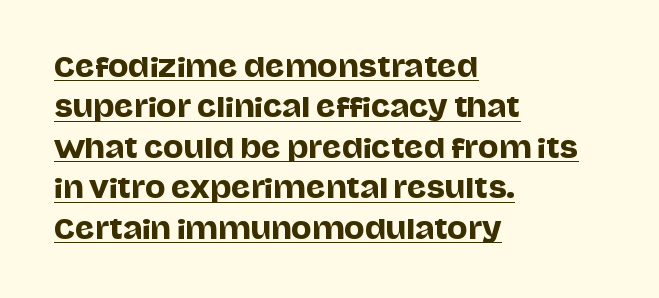
Compared with a centered layout, this one pins lines to the left instead. Ascenders rise straight up at ninety degrees. Check the space under the baseline: a stroke is drawn there. Reading down the column, the eye jumps a familiar distance to each next line.
